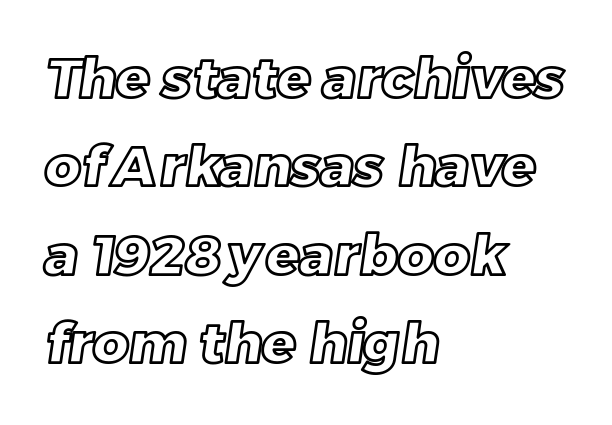
{"width": "normal", "x_height": "large", "monospaced": "no", "underline": "no", "align": "left", "line_spacing": "normal", "line_spacing_ratio": 1.58, "letter_spacing": "normal", "letter_spacing_em": 0.0, "glyph_px": 56}
